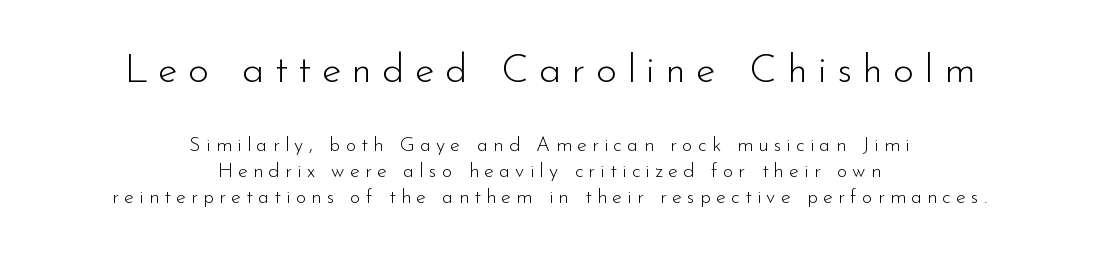
The image shows 40 px light sans-serif type, upright; set centered, normal line spacing (1.3x), unusually wide letter spacing (+0.26 em), not underlined; the first (top) block is 2.0x larger; low stroke contrast and a small x-height.
